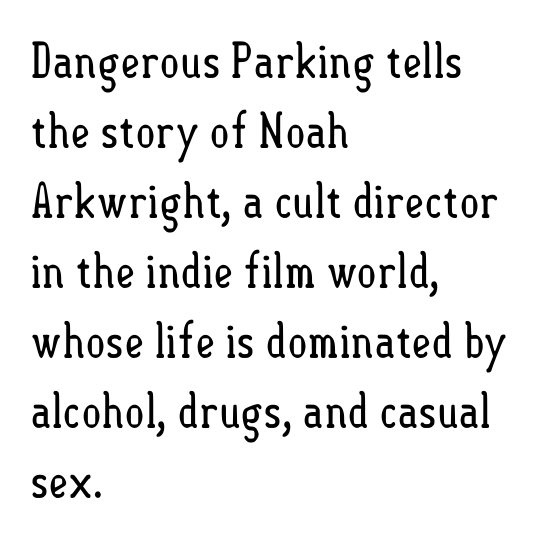
Inter-character spacing is left at the font's built-in metrics. Plain, unruled lines of type. Style check: upright. Left-aligned paragraph, ragged on the right. Summary of weight: not heavy and not bold. Character widths vary here, with narrow letters taking less room than wide ones.
